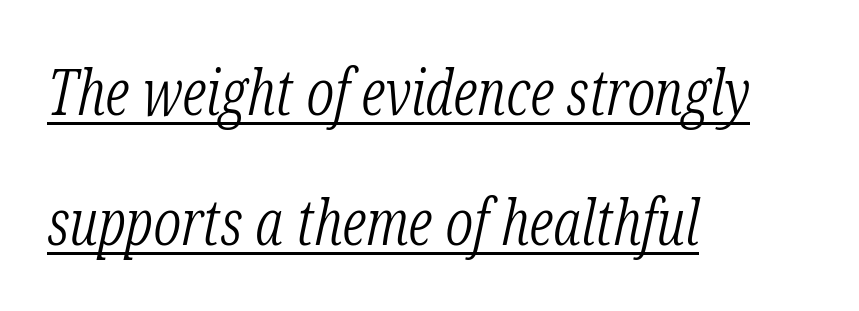
The designer went with a serif here, giving each stem small feet. Note the varied advance widths — an 'i' is clearly narrower than an 'm'. Is this a heavy cut? Hardly; it is regular or lighter. A student would call this left alignment; a typographer would say flush left, rag right.
